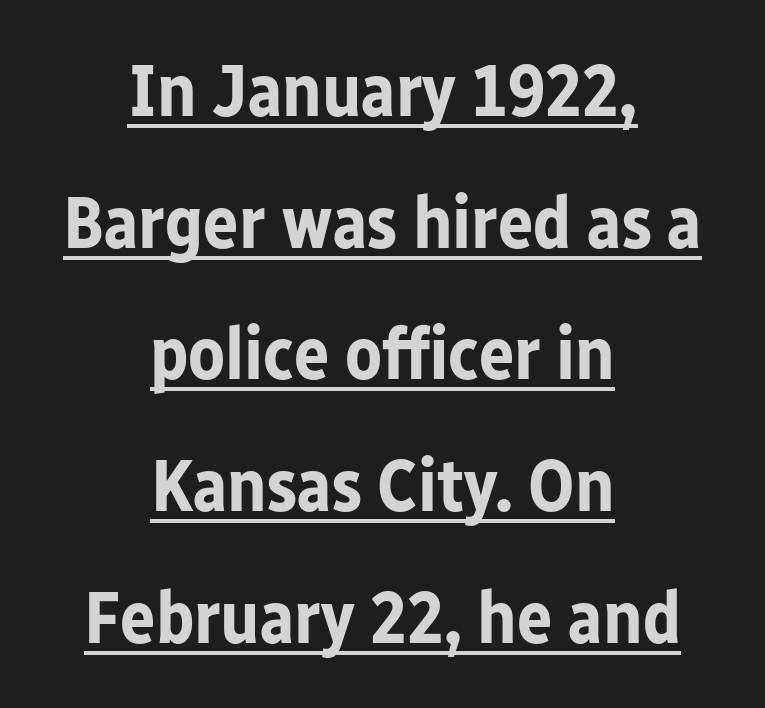
The image shows 74 px bold sans-serif type, upright; set centered, line spacing 1.78x, normal letter spacing, underlined; low stroke contrast and a medium x-height.
